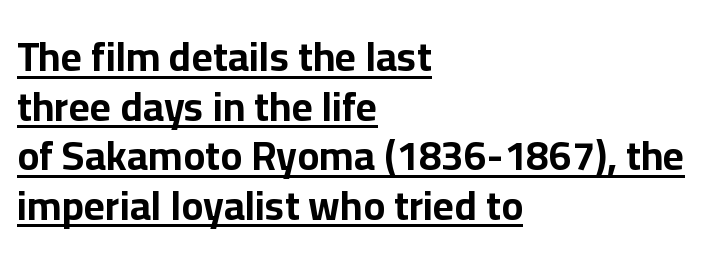
{"serif": "no", "italic": "no", "bold": "yes", "weight": "bold", "width": "normal", "stroke_contrast": "low", "x_height": "medium", "monospaced": "no", "underline": "yes", "align": "left", "line_spacing_ratio": 1.21, "letter_spacing": "normal", "letter_spacing_em": 0.0, "glyph_px": 41}
